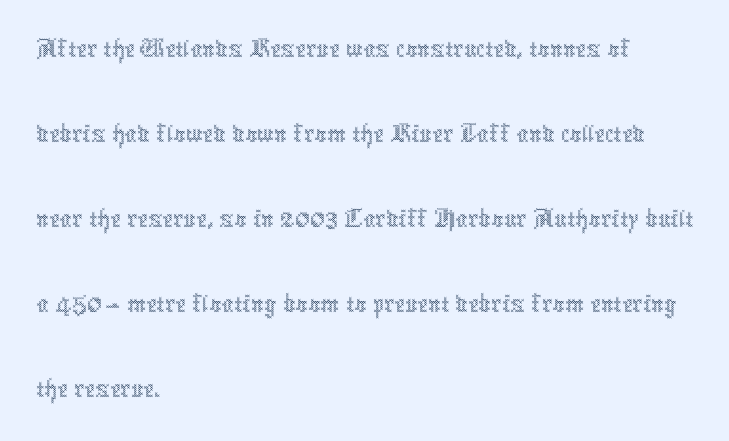
Q: Is the text bold? A: No.
Q: Is the text italic (slanted)? A: No, it is upright.
Q: Is the text underlined? A: No.
Q: How is the paragraph aligned? A: Left-aligned.
Q: Is the spacing between letters normal or unusually wide? A: Normal.
Q: Is the spacing between lines tight, normal or loose? A: Normal.
Q: Width (condensed, normal, or wide)? A: Condensed.
Q: x-height? A: Medium.
Q: Monospaced? A: No.
